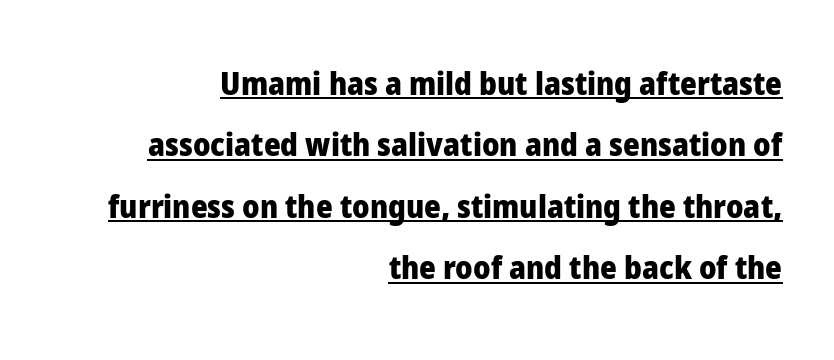
{"serif": "no", "italic": "no", "bold": "yes", "weight": "heavy", "width": "normal", "stroke_contrast": "low", "x_height": "medium", "monospaced": "no", "underline": "yes", "align": "right", "line_spacing": "loose", "line_spacing_ratio": 1.92, "letter_spacing": "normal", "letter_spacing_em": 0.0, "glyph_px": 32}
